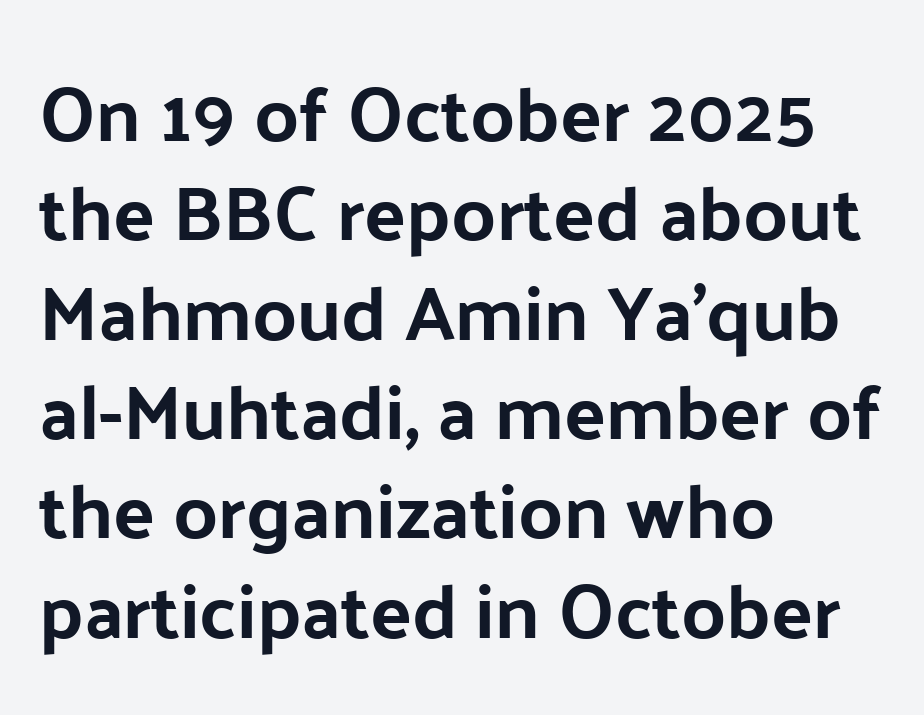
Q: Is the text italic (slanted)? A: No, it is upright.
Q: Is the typeface a serif or a sans-serif typeface? A: Sans-serif.
Q: Is the text underlined? A: No.
Q: How is the paragraph aligned? A: Left-aligned.
Q: Is the spacing between letters normal or unusually wide? A: Normal.
Q: Is the spacing between lines tight, normal or loose? A: Normal.
Q: Width (condensed, normal, or wide)? A: Normal.
Q: Stroke contrast? A: Low.
Q: x-height? A: Medium.
Q: Monospaced? A: No.
